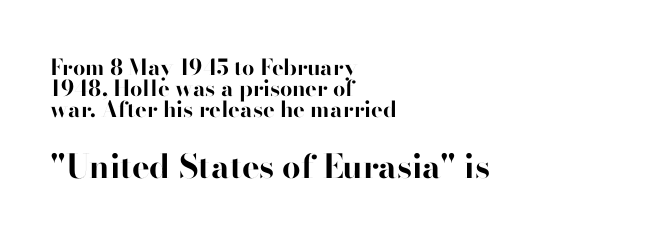
Q: Is the text bold? A: Yes.
Q: Is the text italic (slanted)? A: No, it is upright.
Q: Is the typeface a serif or a sans-serif typeface? A: Sans-serif.
Q: Is the text underlined? A: No.
Q: How is the paragraph aligned? A: Left-aligned.
Q: Is the spacing between letters normal or unusually wide? A: Normal.
Q: Is the spacing between lines tight, normal or loose? A: Tight.
Q: Which block of text is set in a larger size, the first (top) or the second (bottom)? A: The second (bottom) one.
Q: Width (condensed, normal, or wide)? A: Normal.
Q: Stroke contrast? A: High.
Q: x-height? A: Small.
Q: Monospaced? A: No.
